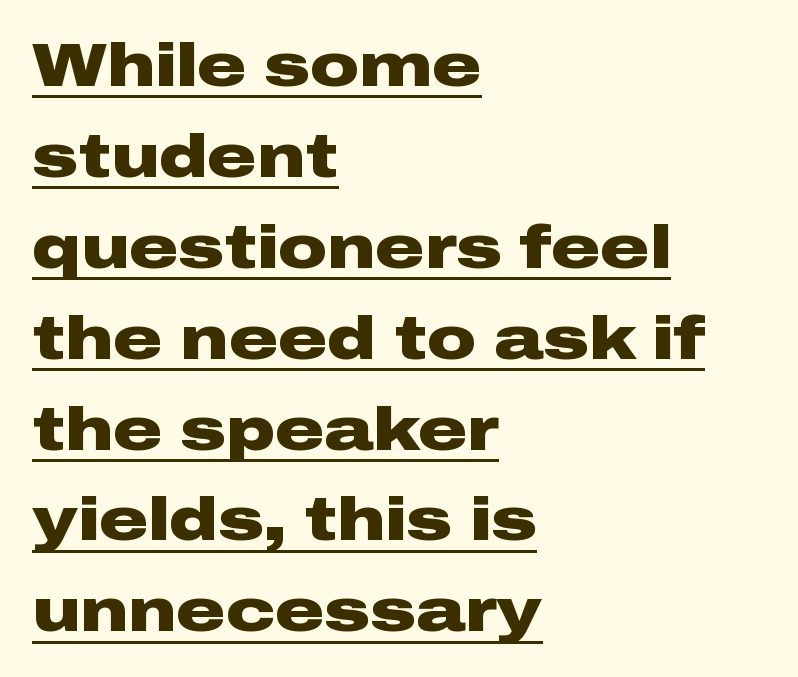
The image shows 61 px heavy, wide sans-serif type, upright; set left-aligned, normal line spacing (1.49x), normal letter spacing, underlined; low stroke contrast and a medium x-height.
